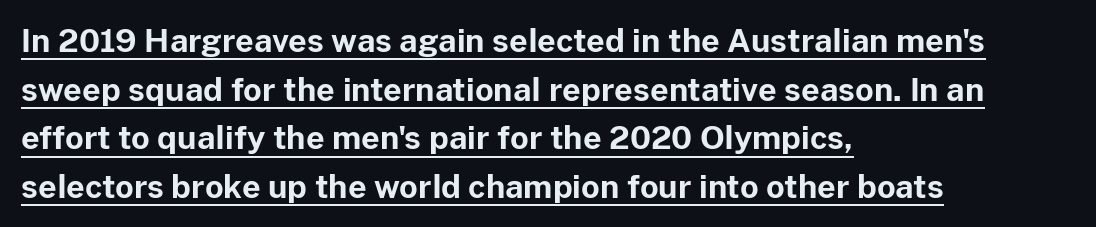
{"serif": "no", "italic": "no", "bold": "yes", "weight": "bold", "width": "normal", "stroke_contrast": "low", "x_height": "medium", "monospaced": "no", "underline": "yes", "align": "left", "line_spacing": "normal", "line_spacing_ratio": 1.52, "letter_spacing": "normal", "letter_spacing_em": 0.0, "glyph_px": 32}
